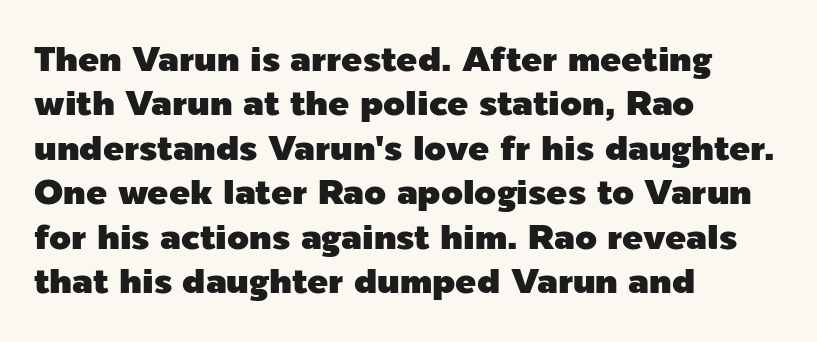
{"serif": "no", "italic": "no", "width": "normal", "x_height": "medium", "monospaced": "no", "underline": "no", "align": "left", "line_spacing": "normal", "line_spacing_ratio": 1.27, "letter_spacing": "normal", "letter_spacing_em": 0.0, "glyph_px": 35}
